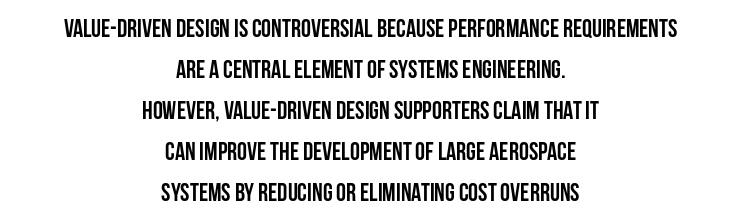
{"italic": "no", "bold": "yes", "underline": "no", "align": "center", "line_spacing": "normal", "line_spacing_ratio": 1.64, "letter_spacing": "normal", "letter_spacing_em": 0.0, "glyph_px": 25}
